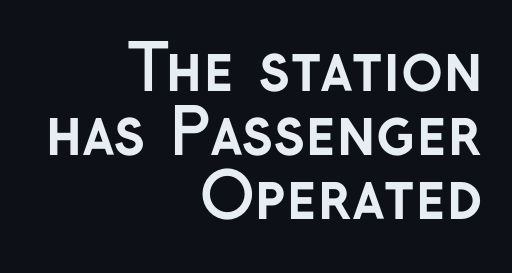
The image shows 62 px semibold sans-serif type, upright; set right-aligned, tight line spacing (1.03x), normal letter spacing, not underlined; low stroke contrast and a medium x-height.
